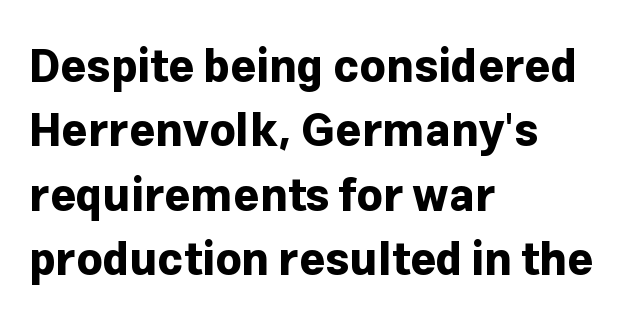
The area under the type is left untouched. What's the leading like? Ordinary, nothing unusual. This is the regular roman posture of the typeface. This sample uses a sans-serif face. Line beginnings align vertically; line endings do not. The face used here is proportionally spaced, like ordinary book or web type.
